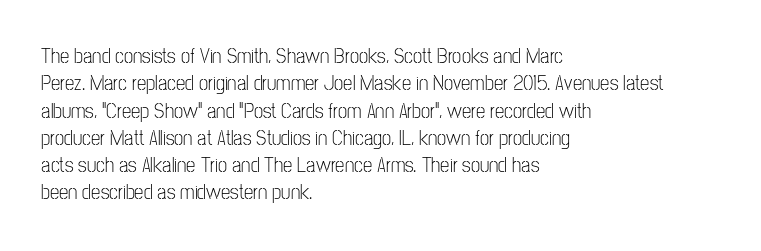
{"italic": "no", "bold": "no", "underline": "no", "align": "left", "line_spacing": "normal", "line_spacing_ratio": 1.3, "letter_spacing": "normal", "letter_spacing_em": 0.0, "glyph_px": 21}
